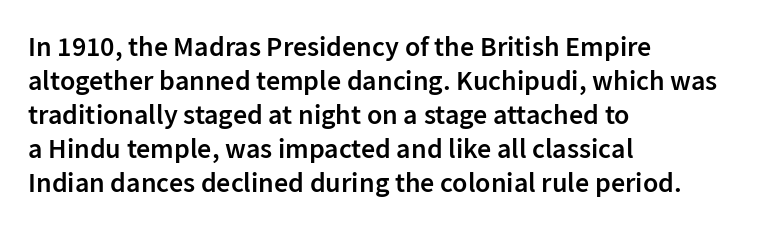
Q: Is the text bold? A: Semi-bold.
Q: Is the text italic (slanted)? A: No, it is upright.
Q: Is the typeface a serif or a sans-serif typeface? A: Sans-serif.
Q: Is the text underlined? A: No.
Q: How is the paragraph aligned? A: Left-aligned.
Q: Is the spacing between letters normal or unusually wide? A: Normal.
Q: Width (condensed, normal, or wide)? A: Normal.
Q: Stroke contrast? A: Low.
Q: x-height? A: Medium.
Q: Monospaced? A: No.
